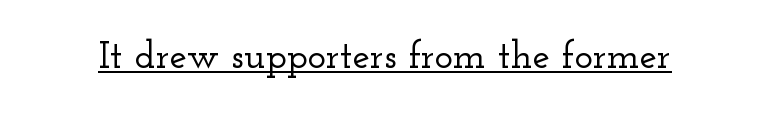
Q: Is the text italic (slanted)? A: No, it is upright.
Q: Is the typeface a serif or a sans-serif typeface? A: Serif.
Q: Is the text underlined? A: Yes.
Q: Is the spacing between letters normal or unusually wide? A: Normal.
Q: Width (condensed, normal, or wide)? A: Wide.
Q: Stroke contrast? A: Low.
Q: x-height? A: Small.
Q: Monospaced? A: No.
